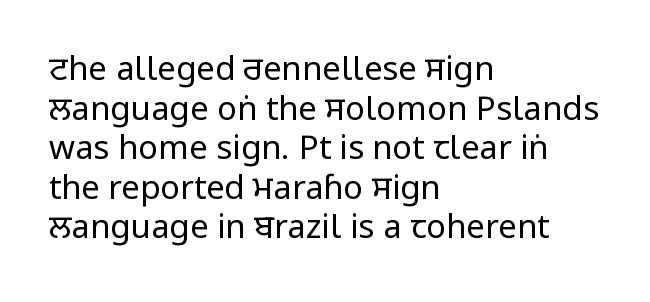
{"serif": "no", "italic": "no", "bold": "no", "weight": "regular", "width": "condensed", "stroke_contrast": "low", "x_height": "large", "monospaced": "no", "underline": "no", "align": "left", "line_spacing_ratio": 1.2, "letter_spacing": "normal", "letter_spacing_em": 0.0, "glyph_px": 33}
